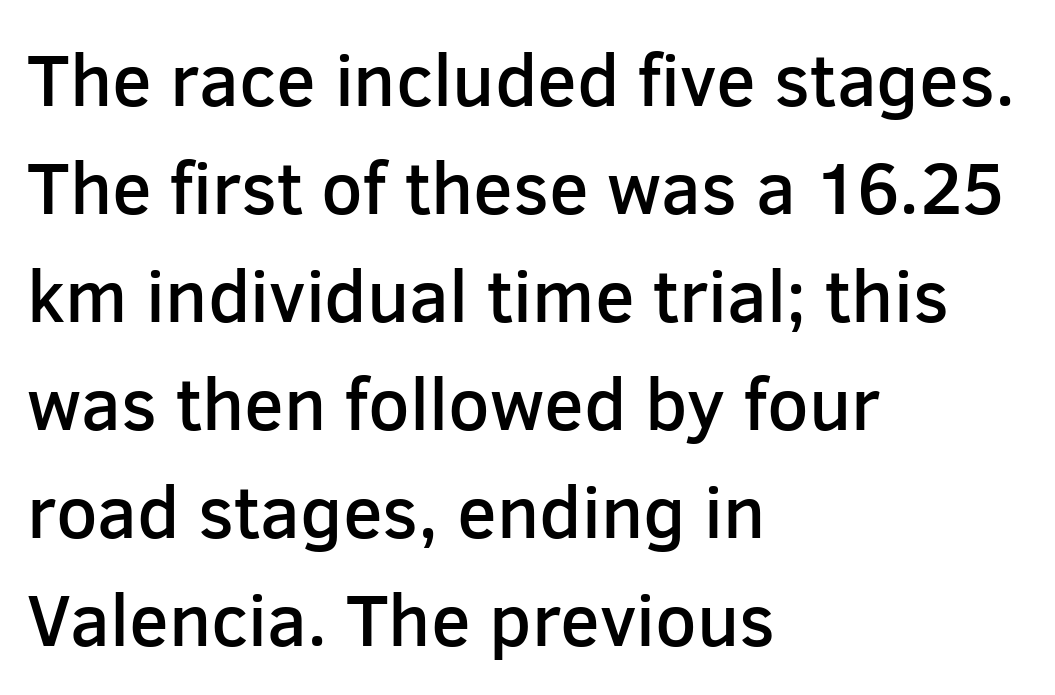
Q: Is the text bold? A: Semi-bold.
Q: Is the text italic (slanted)? A: No, it is upright.
Q: Is the typeface a serif or a sans-serif typeface? A: Sans-serif.
Q: Is the text underlined? A: No.
Q: How is the paragraph aligned? A: Left-aligned.
Q: Is the spacing between letters normal or unusually wide? A: Normal.
Q: Is the spacing between lines tight, normal or loose? A: Normal.
Q: Width (condensed, normal, or wide)? A: Normal.
Q: Stroke contrast? A: Low.
Q: x-height? A: Medium.
Q: Monospaced? A: No.
